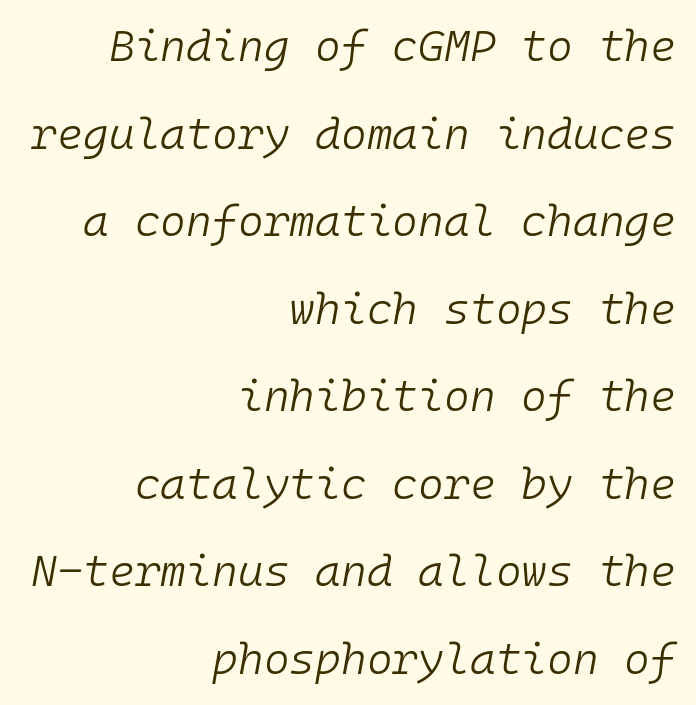
The image shows 44 px light type, italic (leaning right), monospaced; set right-aligned, loose line spacing (1.99x), normal letter spacing, not underlined; low stroke contrast and a medium x-height.
